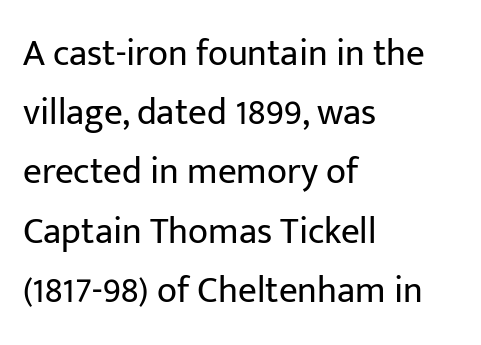
Q: Is the text bold? A: No.
Q: Is the text italic (slanted)? A: No, it is upright.
Q: Is the typeface a serif or a sans-serif typeface? A: Sans-serif.
Q: Is the text underlined? A: No.
Q: How is the paragraph aligned? A: Left-aligned.
Q: Is the spacing between letters normal or unusually wide? A: Normal.
Q: Is the spacing between lines tight, normal or loose? A: Normal.
Q: Width (condensed, normal, or wide)? A: Normal.
Q: Stroke contrast? A: Low.
Q: x-height? A: Medium.
Q: Monospaced? A: No.
